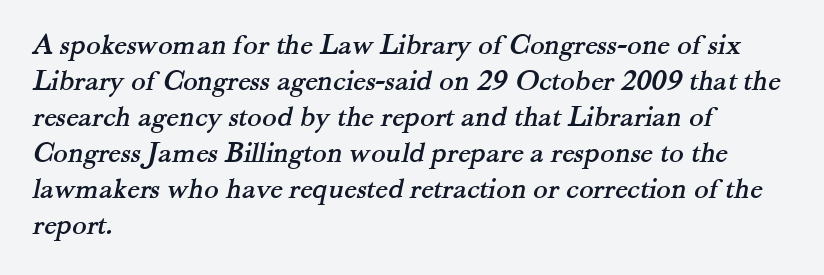
Q: Is the typeface a serif or a sans-serif typeface? A: Serif.
Q: Is the text underlined? A: No.
Q: How is the paragraph aligned? A: Left-aligned.
Q: Is the spacing between letters normal or unusually wide? A: Normal.
Q: Width (condensed, normal, or wide)? A: Normal.
Q: Stroke contrast? A: Medium.
Q: x-height? A: Small.
Q: Monospaced? A: No.
